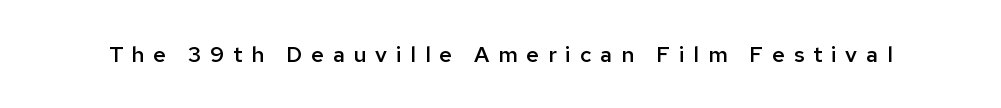
{"italic": "no", "bold": "semi", "underline": "no", "letter_spacing": "wide", "letter_spacing_em": 0.4, "glyph_px": 22}
